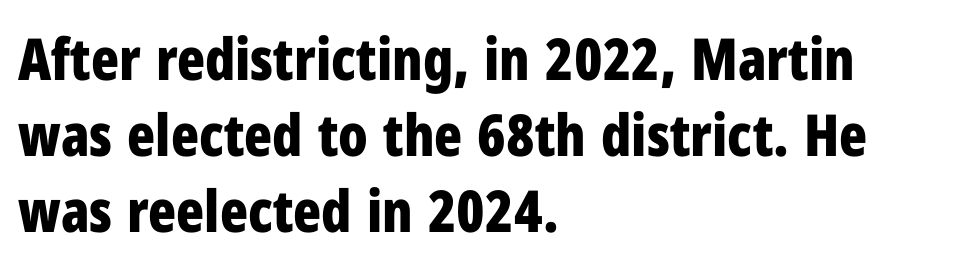
Do the characters align in a grid? No, the font is proportional. These words are printed bold, with thick strokes throughout. These lines are composed in type without serifs. These lines were composed using upright roman letters.
